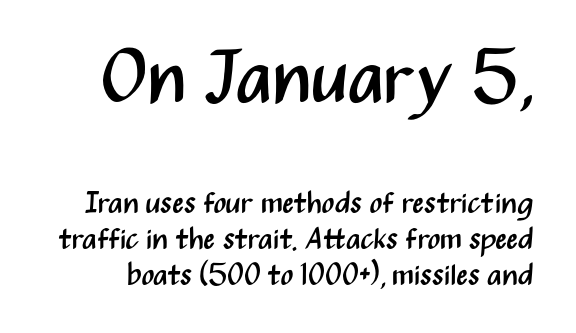
Q: Is the text bold? A: No.
Q: Is the text italic (slanted)? A: No, it is upright.
Q: Is the typeface a serif or a sans-serif typeface? A: Sans-serif.
Q: Is the text underlined? A: No.
Q: Is the spacing between letters normal or unusually wide? A: Normal.
Q: Which block of text is set in a larger size, the first (top) or the second (bottom)? A: The first (top) one.
Q: Width (condensed, normal, or wide)? A: Condensed.
Q: Stroke contrast? A: Medium.
Q: x-height? A: Medium.
Q: Monospaced? A: No.
